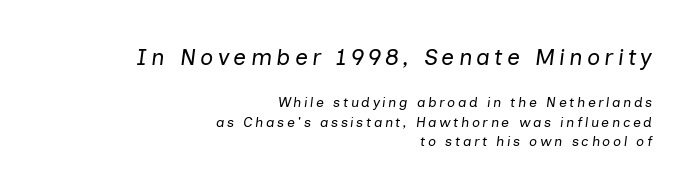
The image shows 23 px text type, italic (leaning right); set right-aligned, normal line spacing (1.39x), not underlined; the first (top) block is 1.64x larger.
